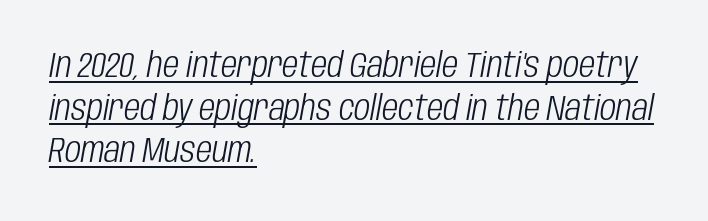
Q: Is the text bold? A: No.
Q: Is the text italic (slanted)? A: Yes, it leans right by about 10 degrees.
Q: Is the text underlined? A: Yes.
Q: How is the paragraph aligned? A: Left-aligned.
Q: Is the spacing between letters normal or unusually wide? A: Normal.
Q: Width (condensed, normal, or wide)? A: Condensed.
Q: Stroke contrast? A: Low.
Q: x-height? A: Large.
Q: Monospaced? A: No.
